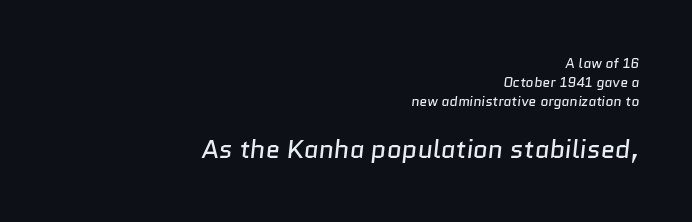
{"bold": "no", "underline": "no", "align": "right", "line_spacing": "normal", "line_spacing_ratio": 1.35, "letter_spacing": "normal", "letter_spacing_em": 0.0, "larger_block": "second", "size_ratio": 1.86, "glyph_px": 26}
